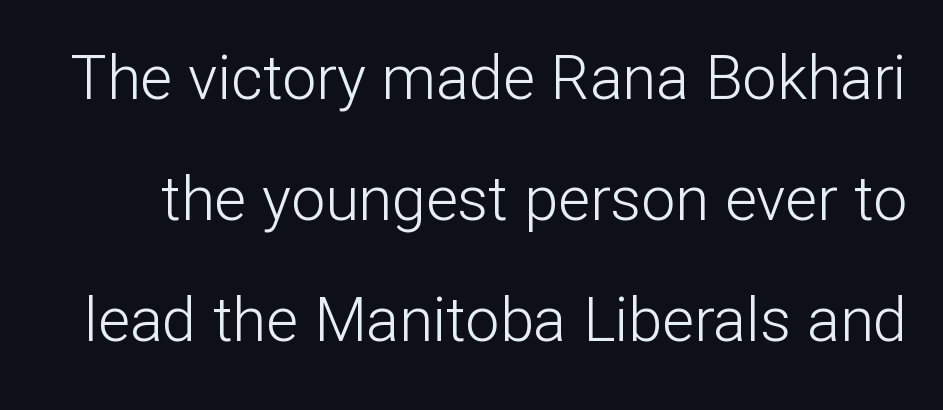
Q: Is the text bold? A: No.
Q: Is the text italic (slanted)? A: No, it is upright.
Q: Is the typeface a serif or a sans-serif typeface? A: Sans-serif.
Q: Is the text underlined? A: No.
Q: Is the spacing between letters normal or unusually wide? A: Normal.
Q: Is the spacing between lines tight, normal or loose? A: Loose.
Q: Width (condensed, normal, or wide)? A: Normal.
Q: Stroke contrast? A: Low.
Q: x-height? A: Medium.
Q: Monospaced? A: No.
